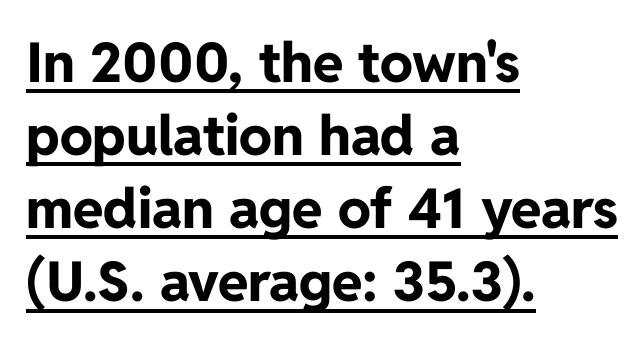
Leftover space on each line is placed entirely after the last word. Unlike italic type, these characters show no tilt at all. Decoration check: the copy is underlined. How would I describe the line gaps? Plain and ordinary. The letters sit at their default tracking, neither squeezed nor spread. Looks like regular typesetting: each glyph gets only the width it needs.
